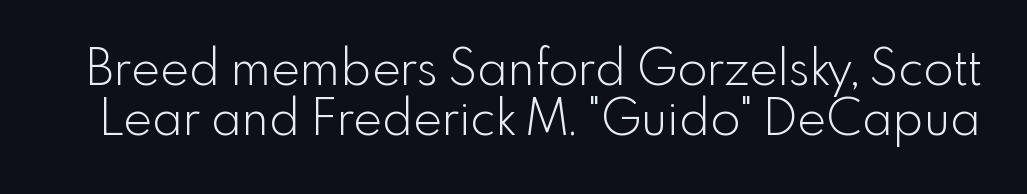
{"serif": "no", "italic": "no", "bold": "no", "weight": "light", "width": "normal", "x_height": "small", "monospaced": "no", "underline": "no", "line_spacing": "tight", "line_spacing_ratio": 1.03, "letter_spacing": "normal", "letter_spacing_em": 0.0, "glyph_px": 49}
